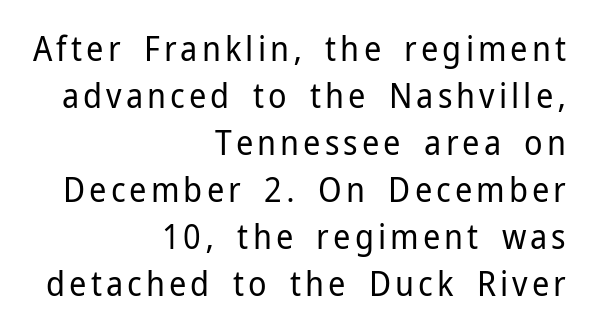
Leading matches the norm, producing a regular column. Where is the straight margin? On the right. This is roman type, the default non-slanted kind. No extra ink here — the face is not bold. The baseline area is clear.
